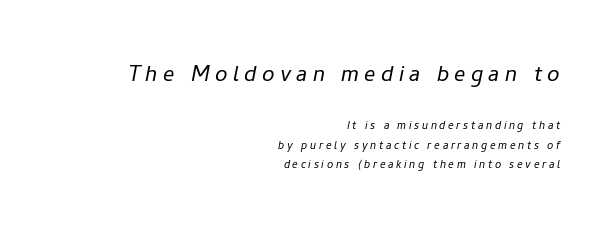
The image shows 28 px light type, italic (leaning right); set right-aligned, normal line spacing (1.39x), not underlined; the first (top) block is 2.0x larger; low stroke contrast and a medium x-height.
